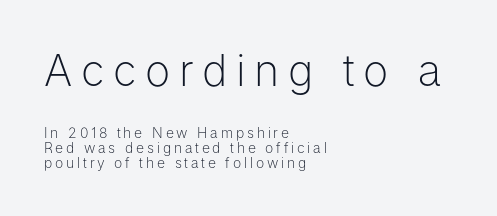
Q: Is the text bold? A: No.
Q: Is the text italic (slanted)? A: No, it is upright.
Q: Is the typeface a serif or a sans-serif typeface? A: Sans-serif.
Q: Is the text underlined? A: No.
Q: How is the paragraph aligned? A: Left-aligned.
Q: Is the spacing between letters normal or unusually wide? A: Unusually wide.
Q: Is the spacing between lines tight, normal or loose? A: Tight.
Q: Which block of text is set in a larger size, the first (top) or the second (bottom)? A: The first (top) one.
Q: Width (condensed, normal, or wide)? A: Normal.
Q: Stroke contrast? A: Low.
Q: x-height? A: Medium.
Q: Monospaced? A: No.
